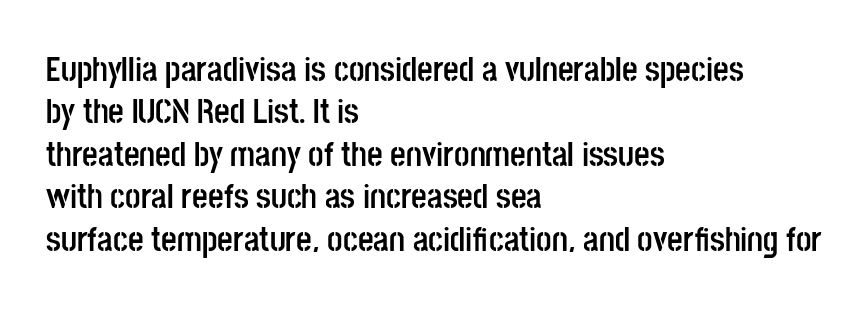
The image shows 34 px semibold, condensed sans-serif type, upright; set left-aligned, normal line spacing (1.25x), normal letter spacing, not underlined; low stroke contrast and a large x-height.
